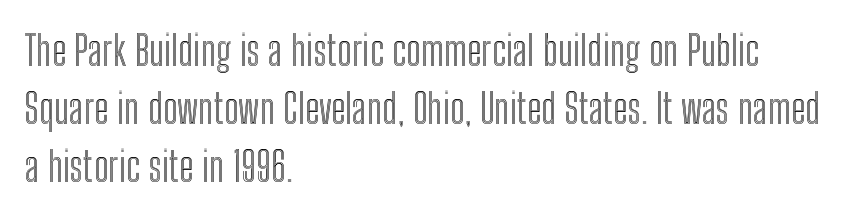
Horizontal alignment here is leftward, the default for most running prose. Varying glyph widths throughout — classic text-font behaviour. Each word holds together tightly as a unit, with standard inter-letter gaps. Rendered with straight, roman letterforms.
